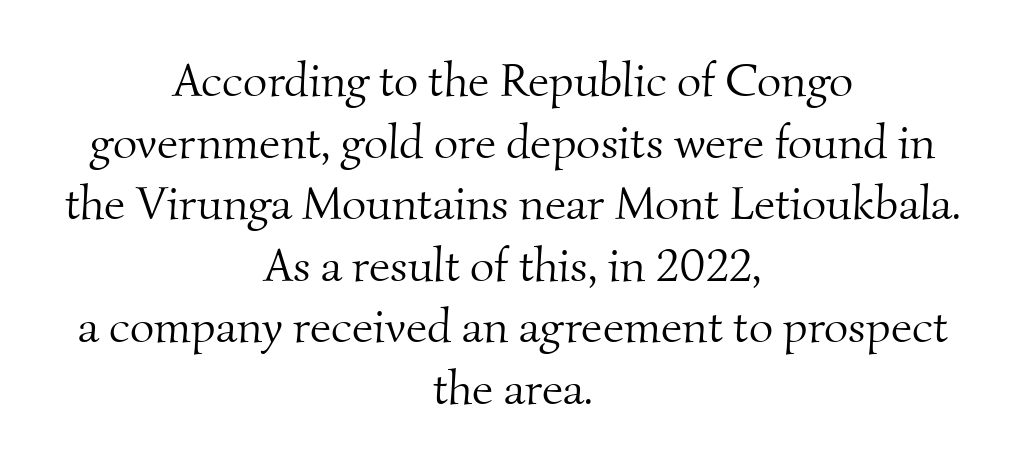
Q: Is the text bold? A: No.
Q: Is the typeface a serif or a sans-serif typeface? A: Serif.
Q: Is the text underlined? A: No.
Q: How is the paragraph aligned? A: Centered.
Q: Is the spacing between letters normal or unusually wide? A: Normal.
Q: Is the spacing between lines tight, normal or loose? A: Normal.
Q: Width (condensed, normal, or wide)? A: Normal.
Q: Stroke contrast? A: Medium.
Q: x-height? A: Small.
Q: Monospaced? A: No.
